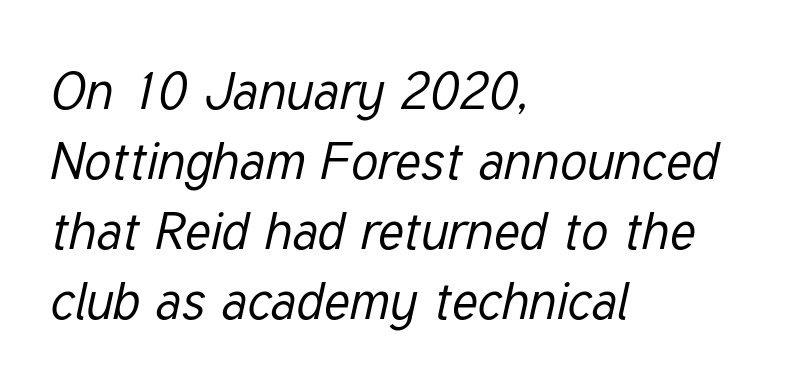
Q: Is the text bold? A: No.
Q: Is the text italic (slanted)? A: Yes, it leans right by about 12 degrees.
Q: Is the text underlined? A: No.
Q: How is the paragraph aligned? A: Left-aligned.
Q: Is the spacing between letters normal or unusually wide? A: Normal.
Q: Is the spacing between lines tight, normal or loose? A: Normal.
Q: Width (condensed, normal, or wide)? A: Condensed.
Q: Stroke contrast? A: Low.
Q: x-height? A: Medium.
Q: Monospaced? A: No.
